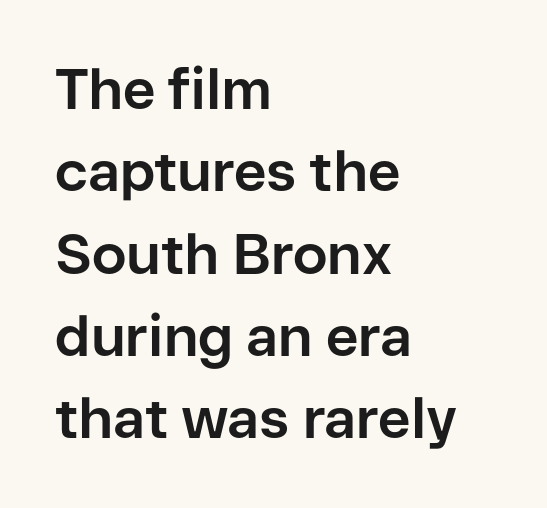
Its strokes are broad and dark, the hallmark of bold type. The designer went with a sans here, leaving each stem footless. The passage shown is typed in a proportional face where columns would drift. The space directly below the letters is spotless.
